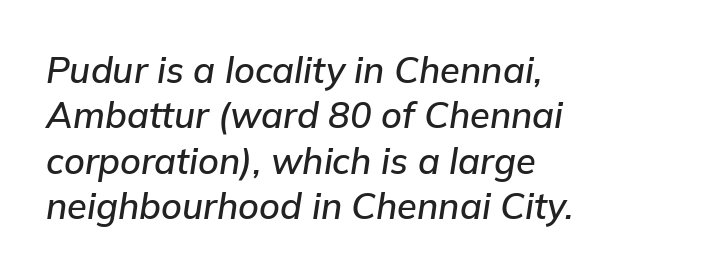
Varying glyph widths throughout — classic text-font behaviour. Words float on clear page, feet unadorned. The whole block is typeset with a tilt. Each line starts at the same left margin while the right side varies. This block has exactly the height ordinary leading produces. What stands out about the letter spacing? Nothing — it is the standard amount.
